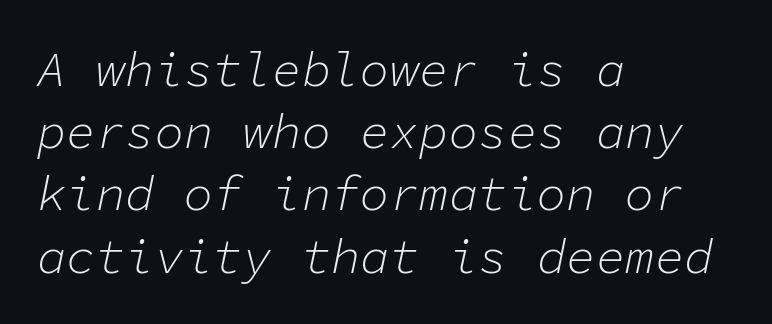
Q: Is the text bold? A: No.
Q: Is the text italic (slanted)? A: Yes, it leans right by about 11 degrees.
Q: Is the text underlined? A: No.
Q: How is the paragraph aligned? A: Left-aligned.
Q: Is the spacing between letters normal or unusually wide? A: Normal.
Q: Is the spacing between lines tight, normal or loose? A: Normal.
Q: Width (condensed, normal, or wide)? A: Normal.
Q: Stroke contrast? A: Low.
Q: x-height? A: Medium.
Q: Monospaced? A: Yes.
